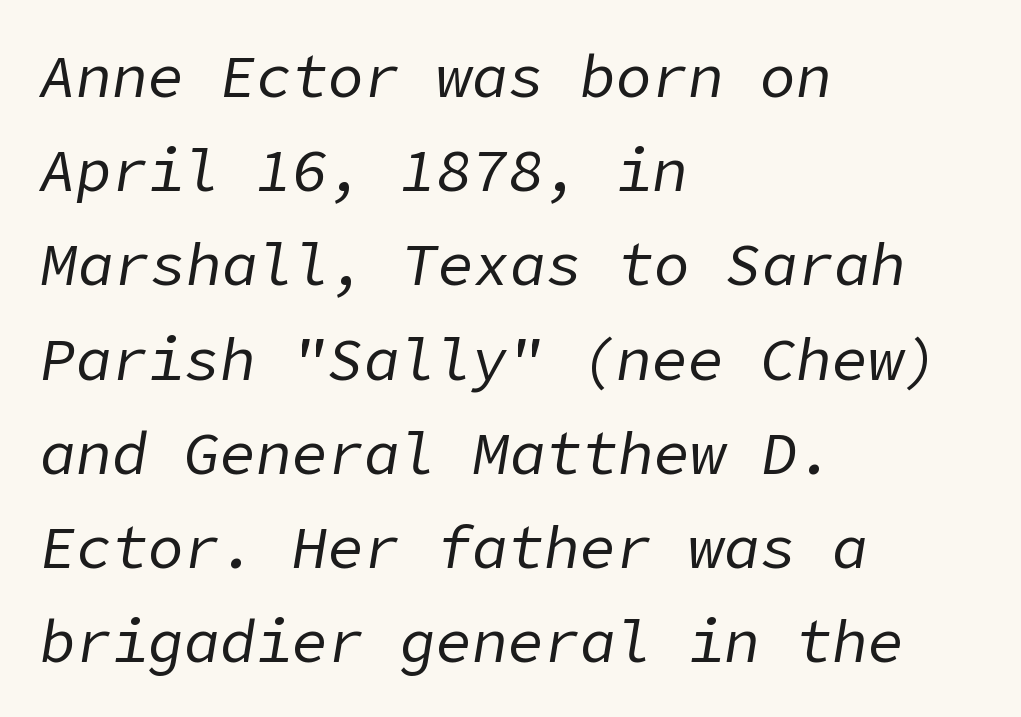
Q: Is the text bold? A: No.
Q: Is the text italic (slanted)? A: Yes, it leans right by about 9 degrees.
Q: Is the text underlined? A: No.
Q: How is the paragraph aligned? A: Left-aligned.
Q: Is the spacing between letters normal or unusually wide? A: Normal.
Q: Is the spacing between lines tight, normal or loose? A: Normal.
Q: Width (condensed, normal, or wide)? A: Normal.
Q: Stroke contrast? A: Low.
Q: x-height? A: Medium.
